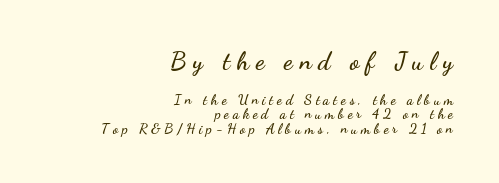
Q: Is the text italic (slanted)? A: Yes.
Q: Is the text underlined? A: No.
Q: How is the paragraph aligned? A: Right-aligned.
Q: Is the spacing between letters normal or unusually wide? A: Unusually wide.
Q: Is the spacing between lines tight, normal or loose? A: Tight.
Q: Which block of text is set in a larger size, the first (top) or the second (bottom)? A: The first (top) one.
